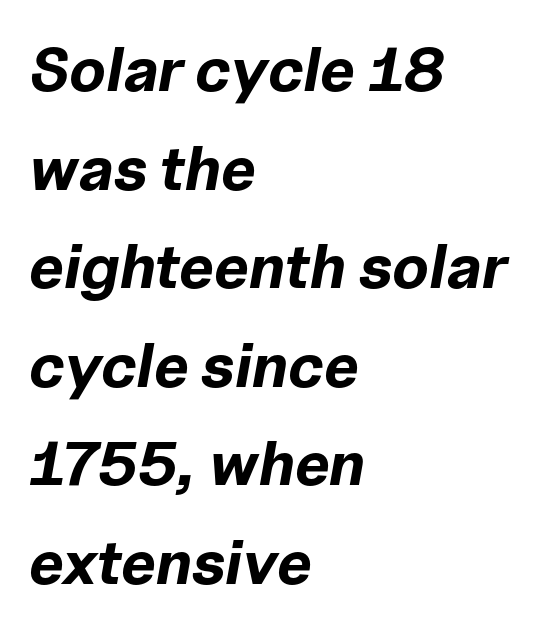
The image shows 62 px bold type, italic (leaning right); set left-aligned, normal line spacing (1.59x), normal letter spacing, not underlined; low stroke contrast and a medium x-height.
